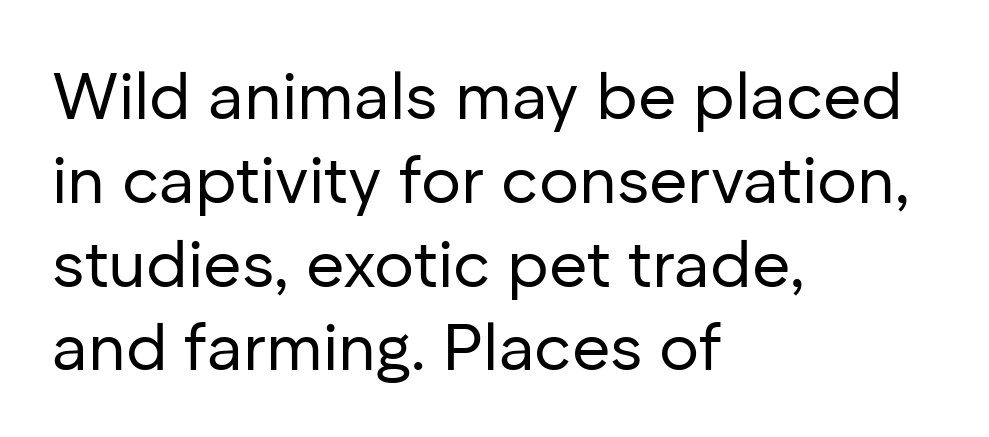
The image shows 66 px regular-weight sans-serif type, upright; set left-aligned, normal line spacing (1.27x), normal letter spacing, not underlined; low stroke contrast and a medium x-height.
